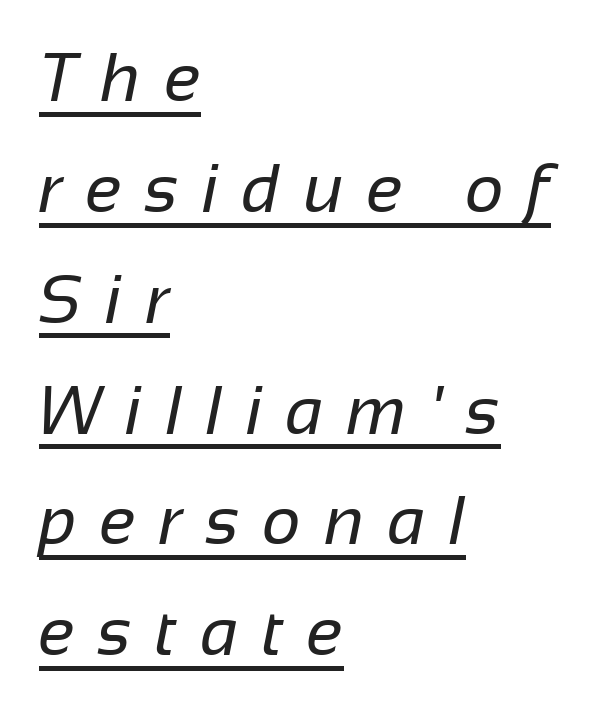
Q: Is the text bold? A: No.
Q: Is the typeface a serif or a sans-serif typeface? A: Sans-serif.
Q: Is the text underlined? A: Yes.
Q: How is the paragraph aligned? A: Left-aligned.
Q: Is the spacing between letters normal or unusually wide? A: Unusually wide.
Q: Is the spacing between lines tight, normal or loose? A: Normal.
Q: Width (condensed, normal, or wide)? A: Normal.
Q: Stroke contrast? A: Low.
Q: x-height? A: Medium.
Q: Monospaced? A: No.
